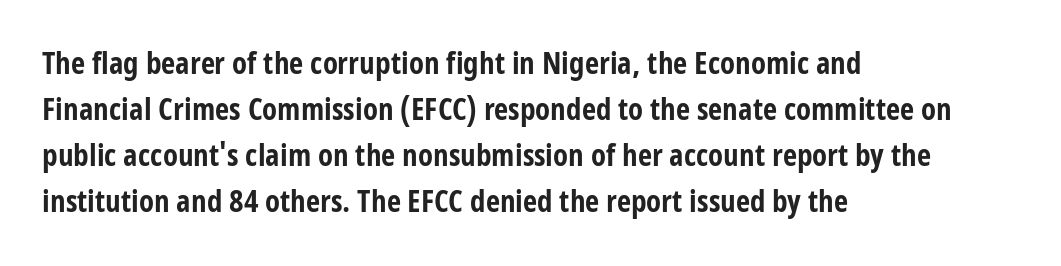
Proportional: the letters do not fall into vertical columns. Default kerning and tracking; the words read as compact shapes. Baseline-to-baseline distance is the conventional proportion of letter height. The lettering stays uniformly vertical, giving the passage a roman look.
